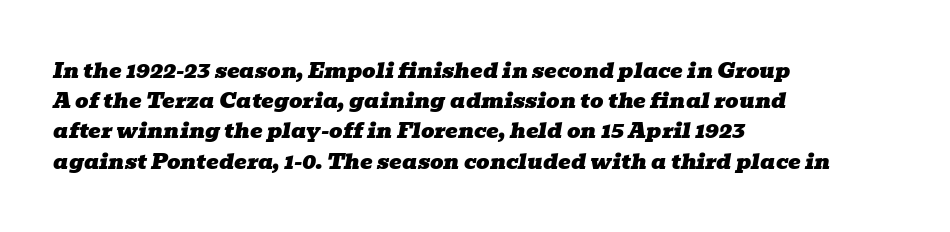
Q: Is the text italic (slanted)? A: Yes, it leans right by about 10 degrees.
Q: Is the text underlined? A: No.
Q: How is the paragraph aligned? A: Left-aligned.
Q: Is the spacing between letters normal or unusually wide? A: Normal.
Q: Is the spacing between lines tight, normal or loose? A: Normal.
